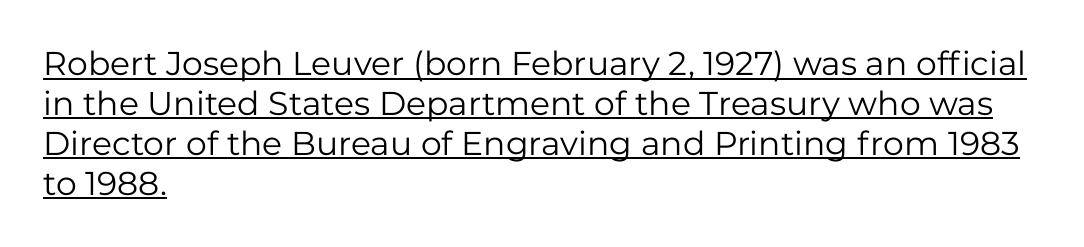
Q: Is the text bold? A: No.
Q: Is the text italic (slanted)? A: No, it is upright.
Q: Is the typeface a serif or a sans-serif typeface? A: Sans-serif.
Q: Is the text underlined? A: Yes.
Q: How is the paragraph aligned? A: Left-aligned.
Q: Is the spacing between letters normal or unusually wide? A: Normal.
Q: Width (condensed, normal, or wide)? A: Normal.
Q: Stroke contrast? A: Low.
Q: x-height? A: Medium.
Q: Monospaced? A: No.
